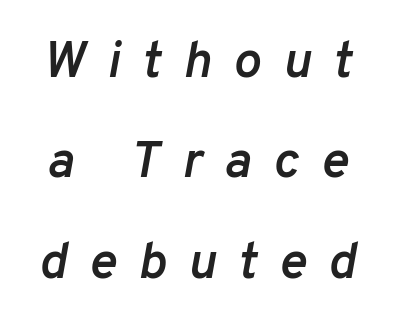
The image shows 52 px semibold type, italic (leaning right); set loose line spacing (1.93x), unusually wide letter spacing (+0.42 em), not underlined; low stroke contrast and a medium x-height.
